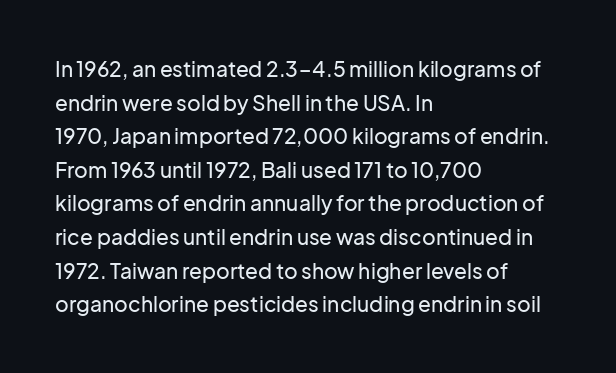
{"italic": "no", "underline": "no", "align": "left", "line_spacing": "normal", "line_spacing_ratio": 1.6, "letter_spacing": "normal", "letter_spacing_em": 0.0, "glyph_px": 21}
